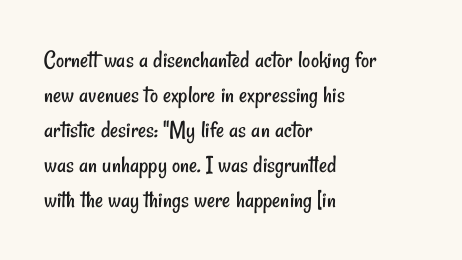
{"bold": "no", "underline": "no", "align": "left", "line_spacing": "normal", "line_spacing_ratio": 1.4, "letter_spacing": "normal", "letter_spacing_em": 0.0, "glyph_px": 25}
